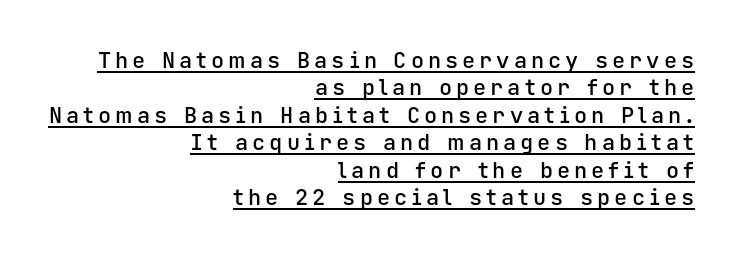
Q: Is the text bold? A: Semi-bold.
Q: Is the text italic (slanted)? A: No, it is upright.
Q: Is the text underlined? A: Yes.
Q: How is the paragraph aligned? A: Right-aligned.
Q: Is the spacing between lines tight, normal or loose? A: Normal.
